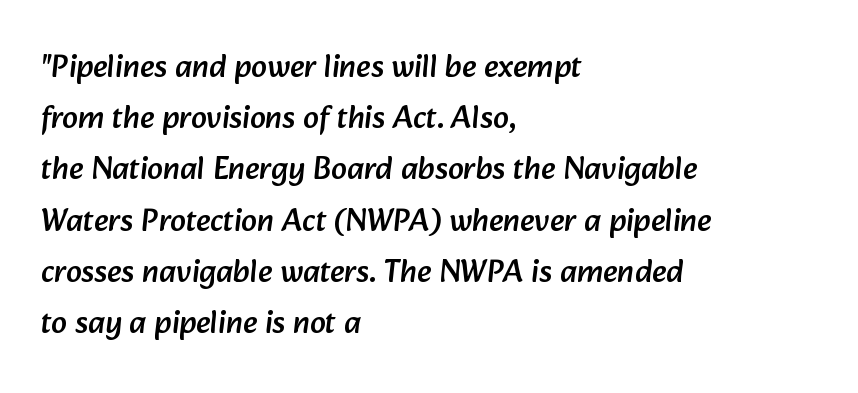
Q: Is the typeface a serif or a sans-serif typeface? A: Sans-serif.
Q: Is the text underlined? A: No.
Q: How is the paragraph aligned? A: Left-aligned.
Q: Is the spacing between letters normal or unusually wide? A: Normal.
Q: Is the spacing between lines tight, normal or loose? A: Normal.
Q: Width (condensed, normal, or wide)? A: Normal.
Q: Stroke contrast? A: Low.
Q: x-height? A: Medium.
Q: Monospaced? A: No.
